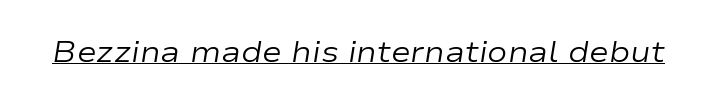
{"italic": "yes", "lean": "right", "slant_degrees": 9, "bold": "no", "weight": "regular", "width": "wide", "stroke_contrast": "low", "x_height": "medium", "monospaced": "no", "underline": "yes", "letter_spacing": "normal", "letter_spacing_em": 0.0, "glyph_px": 30}
